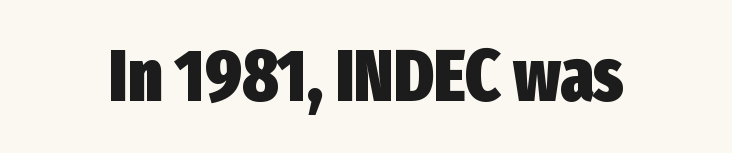
Q: Is the text bold? A: Yes.
Q: Is the text italic (slanted)? A: No, it is upright.
Q: Is the typeface a serif or a sans-serif typeface? A: Sans-serif.
Q: Is the text underlined? A: No.
Q: Is the spacing between letters normal or unusually wide? A: Normal.
Q: Width (condensed, normal, or wide)? A: Condensed.
Q: Stroke contrast? A: Low.
Q: x-height? A: Medium.
Q: Monospaced? A: No.
